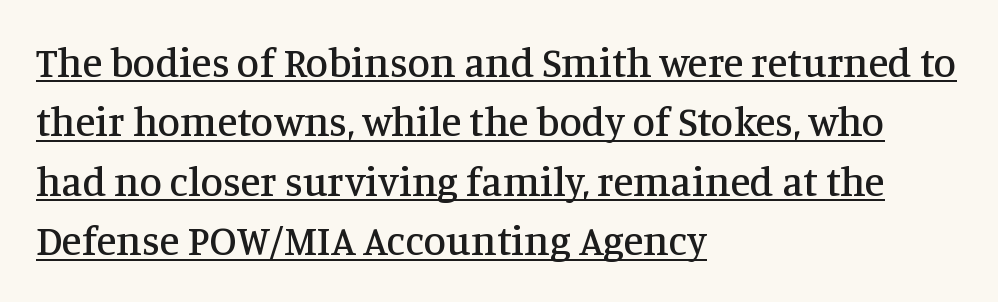
Q: Is the text italic (slanted)? A: No, it is upright.
Q: Is the typeface a serif or a sans-serif typeface? A: Serif.
Q: Is the text underlined? A: Yes.
Q: How is the paragraph aligned? A: Left-aligned.
Q: Is the spacing between letters normal or unusually wide? A: Normal.
Q: Is the spacing between lines tight, normal or loose? A: Normal.
Q: Width (condensed, normal, or wide)? A: Normal.
Q: Stroke contrast? A: Medium.
Q: x-height? A: Large.
Q: Monospaced? A: No.
